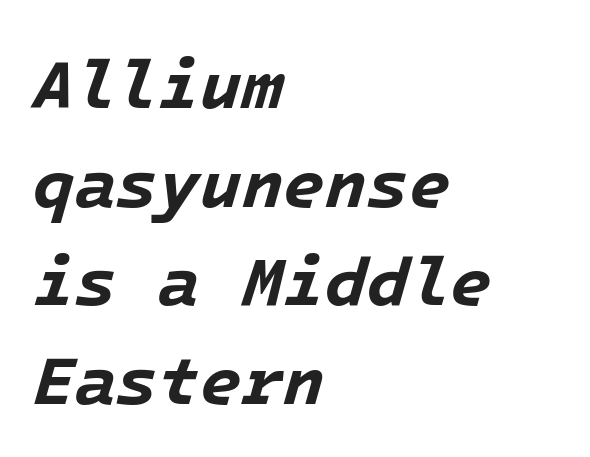
The image shows 68 px bold type, italic (leaning right); set left-aligned, normal line spacing (1.45x), normal letter spacing, not underlined; low stroke contrast and a medium x-height.
